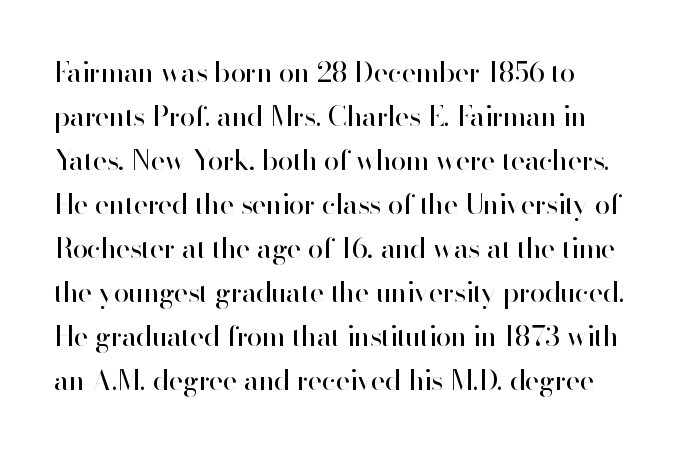
Q: Is the text bold? A: No.
Q: Is the text italic (slanted)? A: No, it is upright.
Q: Is the typeface a serif or a sans-serif typeface? A: Sans-serif.
Q: Is the text underlined? A: No.
Q: How is the paragraph aligned? A: Left-aligned.
Q: Is the spacing between letters normal or unusually wide? A: Normal.
Q: Is the spacing between lines tight, normal or loose? A: Normal.
Q: Width (condensed, normal, or wide)? A: Normal.
Q: Stroke contrast? A: High.
Q: x-height? A: Small.
Q: Monospaced? A: No.
